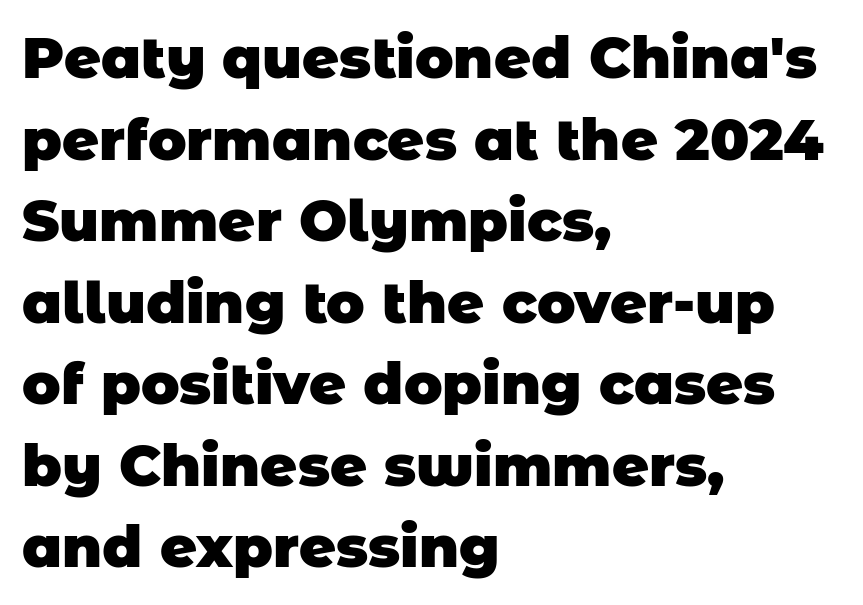
Vertically, the passage feels balanced, rows spaced as you'd expect. A classic flush-left, rag-right setting is used for this passage. The type is set solid horizontally, with unmodified tracking. These words are printed bold, with thick strokes throughout. Letters rest on an invisible, unmarked baseline. Character widths vary here, with narrow letters taking less room than wide ones.
